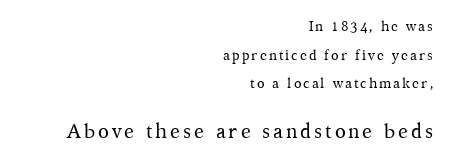
The strokes are not fattened; the text isn't bold. Every row of glyphs terminates at an identical x-position on the right. The rendering enlarges the type as you move from the upper chunk to the lower. Is there any slant? The stems are plumb. Baseline-to-baseline distance is far greater than the letter height. Type without underlining.
